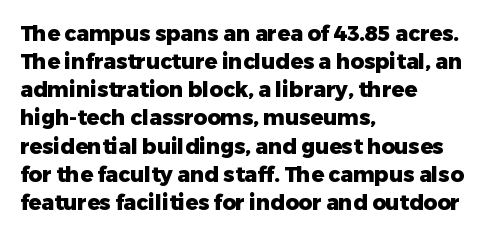
The image shows 21 px bold type, upright; set left-aligned, normal line spacing (1.34x), normal letter spacing, not underlined.
